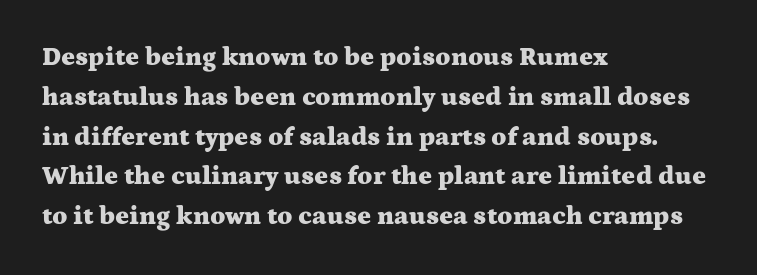
{"italic": "no", "bold": "yes", "underline": "no", "align": "left", "line_spacing": "normal", "line_spacing_ratio": 1.53, "letter_spacing": "normal", "letter_spacing_em": 0.0, "glyph_px": 26}
